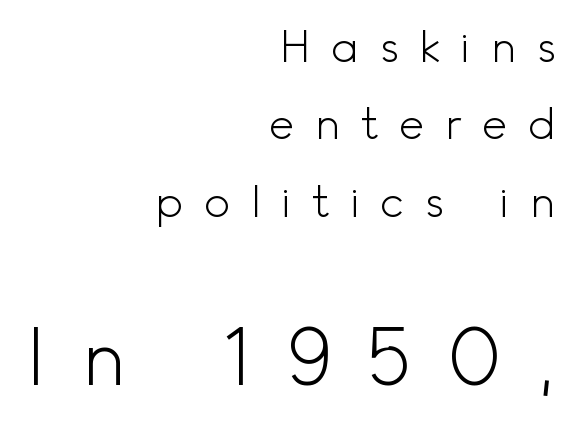
Letterform terminals end flat and unadorned throughout the passage. The composition opens small and finishes big. The lines in this sample share a right terminus and differ only in where they begin. The tracking jumps out immediately: characters are airy and widely separated. The rendering uses natural spacing where letterforms have individual widths. Every stem runs plumb, perpendicular to the baseline.
